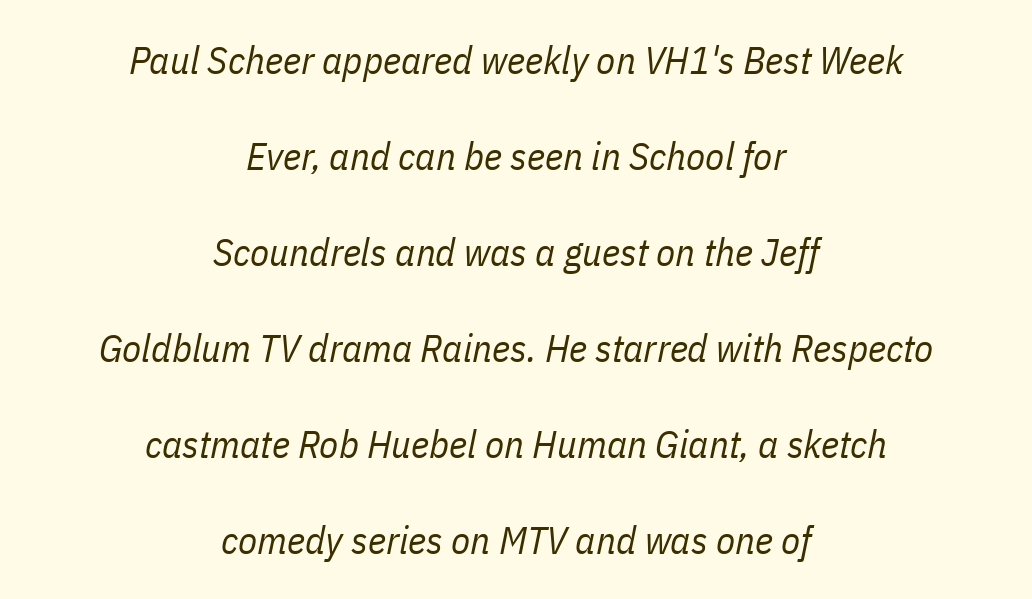
Students, observe: this is what heavily led, spacious text looks like. Is this a heavy cut? Hardly; it is regular or lighter. Just letters on the line, the space beneath them empty. Spacing verdict: proportional, widths tailored to each character.
